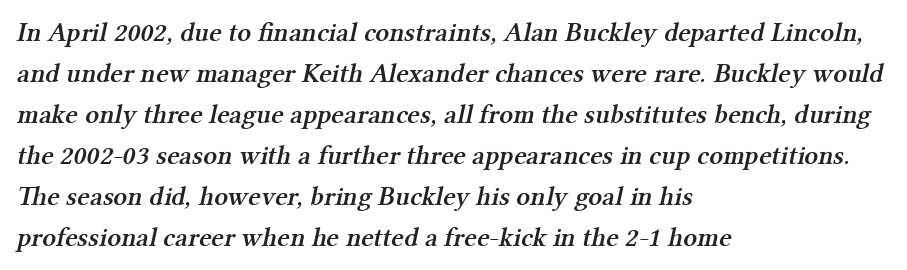
Q: Is the text bold? A: Semi-bold.
Q: Is the text underlined? A: No.
Q: How is the paragraph aligned? A: Left-aligned.
Q: Is the spacing between letters normal or unusually wide? A: Normal.
Q: Is the spacing between lines tight, normal or loose? A: Normal.
